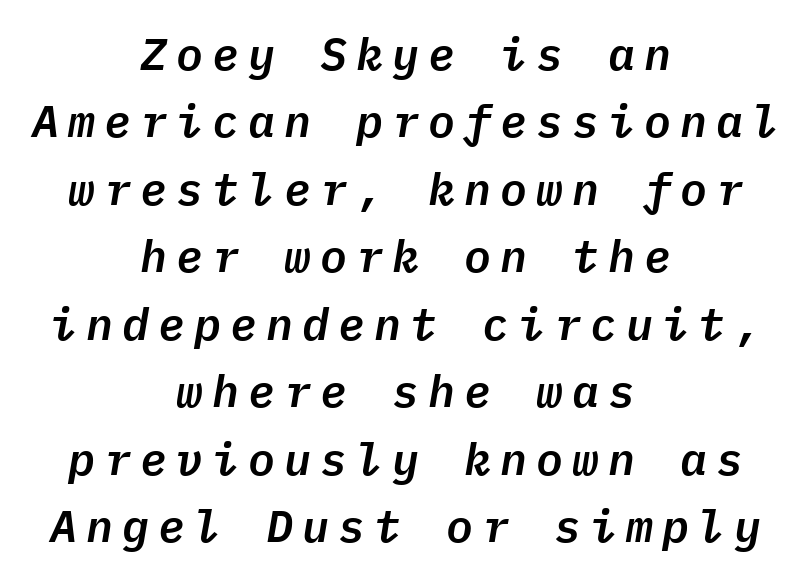
Q: Is the text italic (slanted)? A: Yes, it leans right by about 9 degrees.
Q: Is the text underlined? A: No.
Q: How is the paragraph aligned? A: Centered.
Q: Is the spacing between letters normal or unusually wide? A: Unusually wide.
Q: Is the spacing between lines tight, normal or loose? A: Normal.
Q: Width (condensed, normal, or wide)? A: Normal.
Q: Stroke contrast? A: Low.
Q: x-height? A: Medium.
Q: Monospaced? A: Yes.
